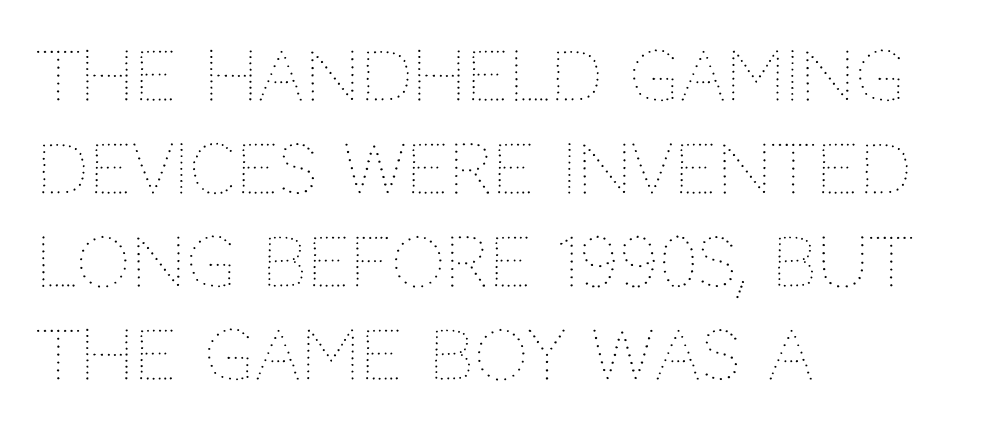
{"italic": "no", "bold": "no", "weight": "thin", "width": "normal", "stroke_contrast": "medium", "x_height": "large", "monospaced": "no", "underline": "no", "align": "left", "line_spacing": "normal", "line_spacing_ratio": 1.37, "letter_spacing": "normal", "letter_spacing_em": 0.0, "glyph_px": 68}
